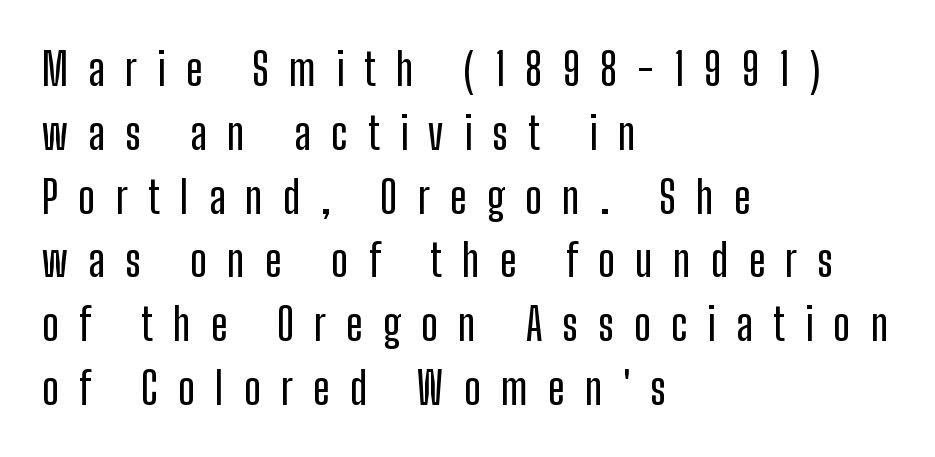
If you measured baseline to baseline, you'd find a middling distance. Does extra space separate the letters? Yes, quite a lot of it. Is this a fixed-width face? No — the glyphs have proportional, varying widths. The specimen reads as upright at a glance. The area under the type is left untouched. Horizontally, the lines are justified to the leading edge only.
